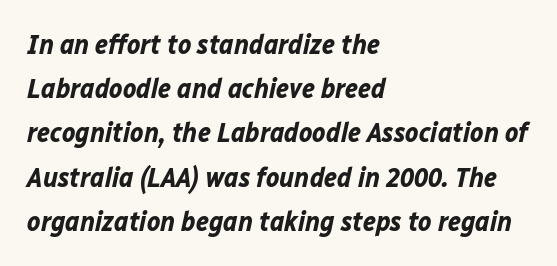
Lines of text with bare space underneath. This sample has the flowing, uneven cadence of proportional lettering. The leading is moderate, giving the passage an even texture. Observe the ordinary spacing: letters are neighbours, not strangers.
